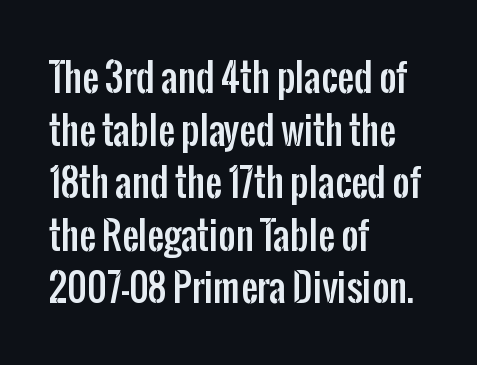
Character widths vary here, with narrow letters taking less room than wide ones. The designer left line spacing at the default. This sample is left-justified, so line endings fall wherever the words run out. No extra tracking has been applied to these lines.
